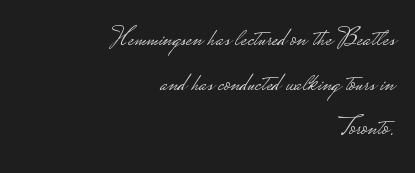
The image shows 26 px text type; set right-aligned, line spacing 1.72x, normal letter spacing, not underlined.
